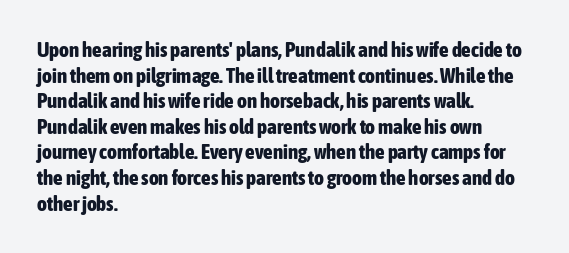
Q: Is the text bold? A: Yes.
Q: Is the text italic (slanted)? A: No, it is upright.
Q: Is the text underlined? A: No.
Q: How is the paragraph aligned? A: Left-aligned.
Q: Is the spacing between letters normal or unusually wide? A: Normal.
